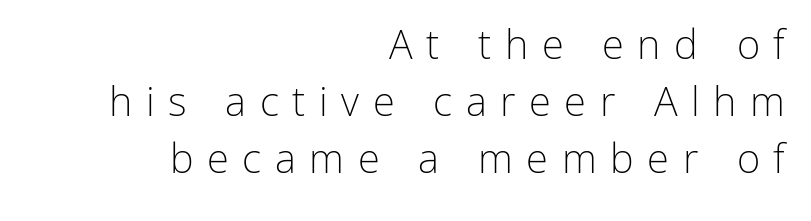
Q: Is the text bold? A: No.
Q: Is the text italic (slanted)? A: No, it is upright.
Q: Is the typeface a serif or a sans-serif typeface? A: Sans-serif.
Q: Is the text underlined? A: No.
Q: How is the paragraph aligned? A: Right-aligned.
Q: Is the spacing between letters normal or unusually wide? A: Unusually wide.
Q: Is the spacing between lines tight, normal or loose? A: Normal.
Q: Width (condensed, normal, or wide)? A: Normal.
Q: Stroke contrast? A: Low.
Q: x-height? A: Medium.
Q: Monospaced? A: No.
